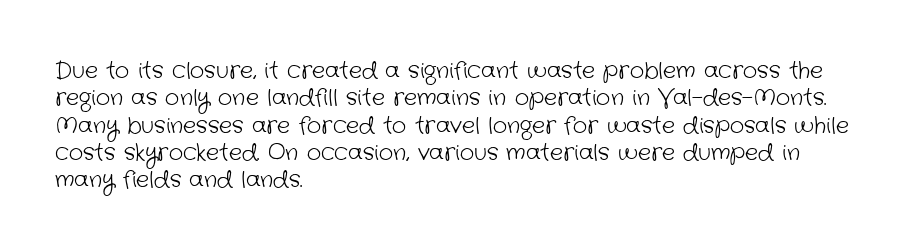
Q: Is the text bold? A: No.
Q: Is the text underlined? A: No.
Q: How is the paragraph aligned? A: Left-aligned.
Q: Is the spacing between letters normal or unusually wide? A: Normal.
